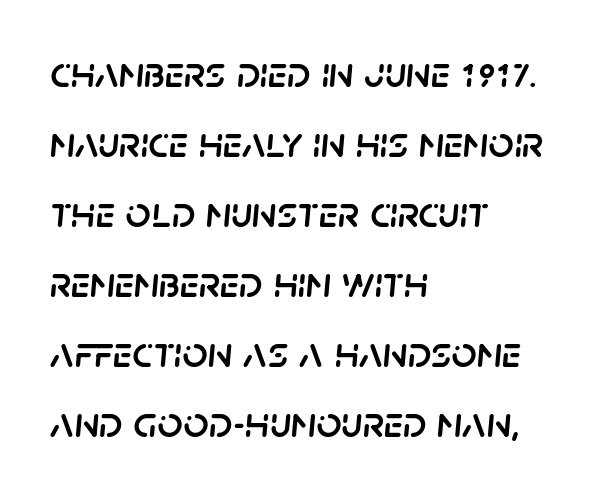
The image shows 44 px text type, italic (leaning right); set left-aligned, normal line spacing (1.59x), normal letter spacing, not underlined; low stroke contrast and a large x-height.
